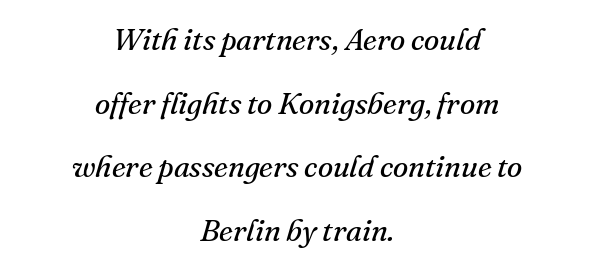
Casual observation: everything's sitting right in the middle. The type family on display is of the serif kind. This sample has the flowing, uneven cadence of proportional lettering. You could call the tracking neutral — neither tight nor loose. Compared with ordinary roman type, these characters are visibly tilted.
